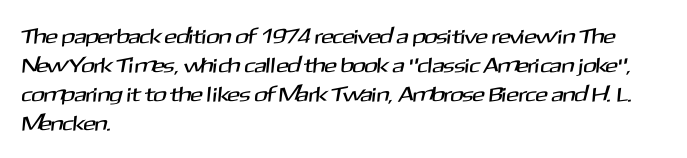
The image shows 21 px text type; set left-aligned, normal line spacing (1.38x), normal letter spacing, not underlined.
